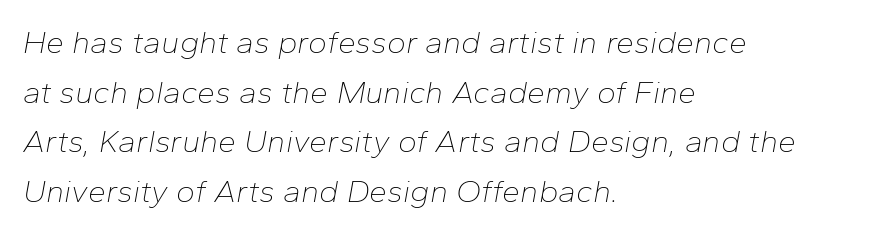
No heavy texture on the line: the type isn't bold. The passage shown is typed in a proportional face where columns would drift. The rendering keeps characters at their native spacing. The ragged edge is on the right, which tells us the setting is flush left. Anything drawn beneath the words? Only blank space.
